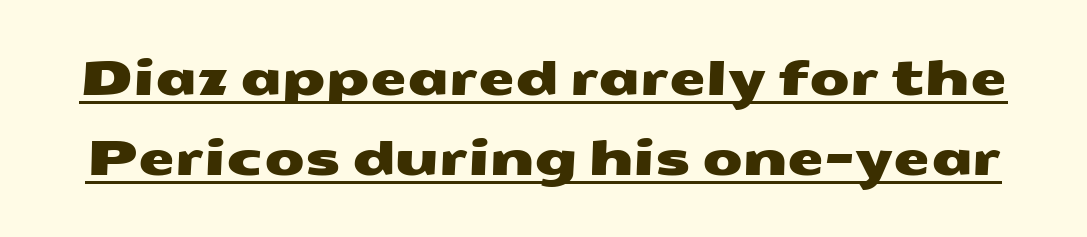
Q: Is the typeface a serif or a sans-serif typeface? A: Sans-serif.
Q: Is the text underlined? A: Yes.
Q: Is the spacing between letters normal or unusually wide? A: Normal.
Q: Width (condensed, normal, or wide)? A: Wide.
Q: Stroke contrast? A: Medium.
Q: x-height? A: Medium.
Q: Monospaced? A: No.
